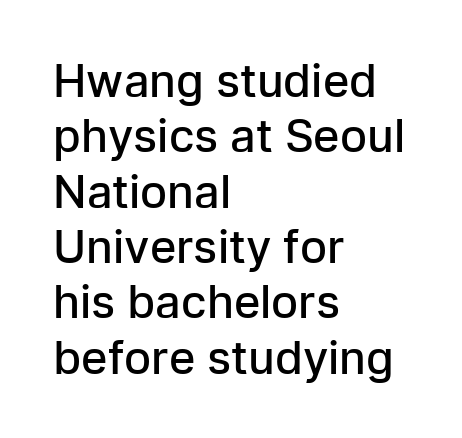
The image shows 45 px semibold sans-serif type, upright; set left-aligned, line spacing 1.23x, normal letter spacing, not underlined; low stroke contrast and a medium x-height.
